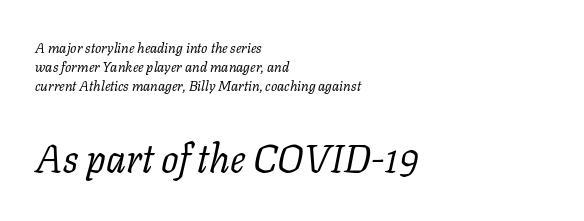
{"serif": "yes", "italic": "yes", "lean": "right", "slant_degrees": 11, "bold": "no", "weight": "regular", "width": "normal", "stroke_contrast": "low", "x_height": "medium", "monospaced": "no", "underline": "no", "align": "left", "line_spacing": "normal", "line_spacing_ratio": 1.36, "letter_spacing": "normal", "letter_spacing_em": 0.0, "larger_block": "second", "size_ratio": 2.79, "glyph_px": 39}
